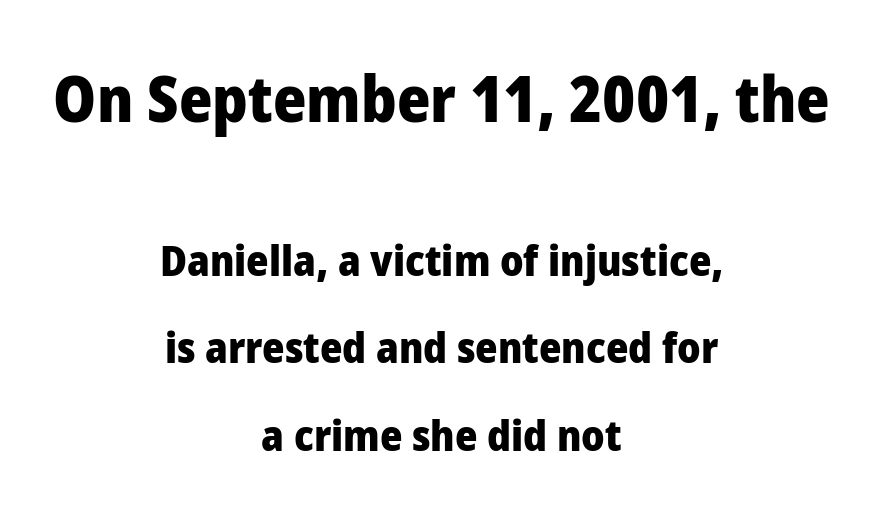
The image shows 64 px heavy sans-serif type, upright; set centered, loose line spacing (2.04x), normal letter spacing, not underlined; the first (top) block is 1.49x larger; low stroke contrast and a medium x-height.
